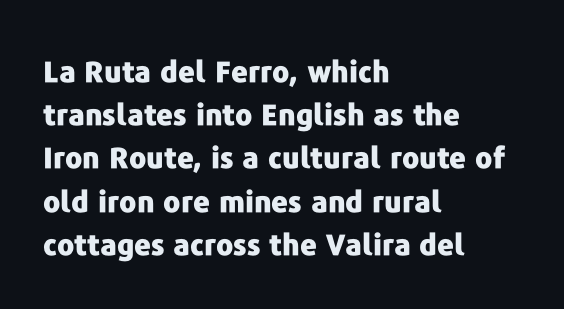
The zone under the glyphs is completely vacant. Ordinary non-slanted type is in use. Looks like regular typesetting: each glyph gets only the width it needs. The letters carry no serifs — their stems end cleanly without finishing strokes. The lines are quadded left.
